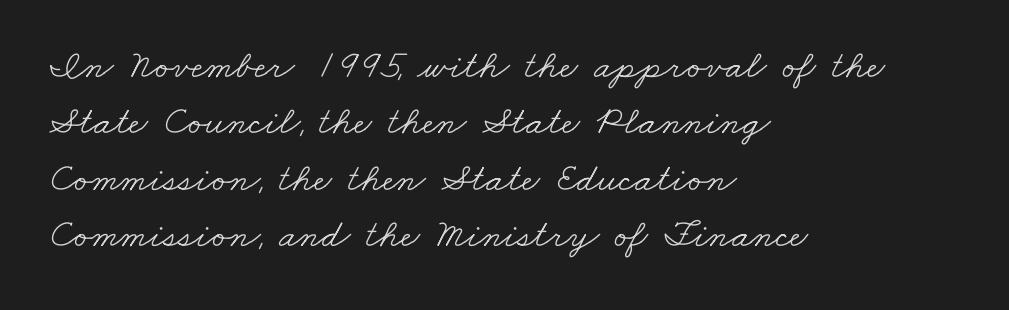
{"serif": "yes", "bold": "no", "weight": "light", "width": "wide", "stroke_contrast": "low", "x_height": "small", "monospaced": "no", "underline": "no", "align": "left", "line_spacing": "normal", "line_spacing_ratio": 1.41, "letter_spacing": "normal", "letter_spacing_em": 0.0, "glyph_px": 40}
